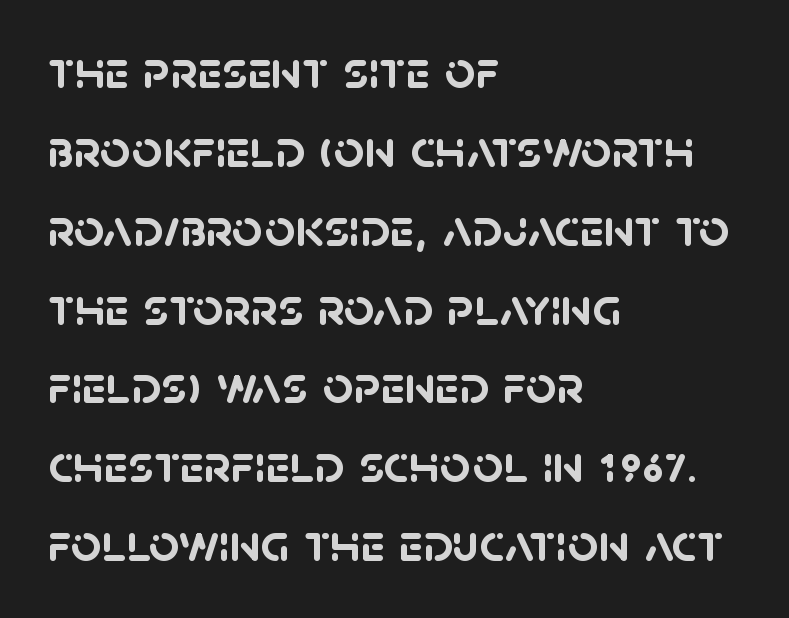
Quick note: underline off. Letter spacing: default. Spacing verdict: proportional, widths tailored to each character. Typesetter's note: full bold, strokes at maximum text heaviness. The typesetter chose a ragged-right arrangement here.
